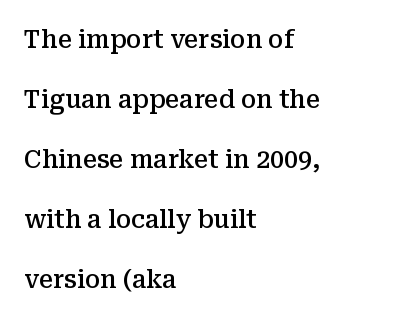
The image shows 25 px text type, upright; set left-aligned, loose line spacing (2.4x), normal letter spacing, not underlined.
